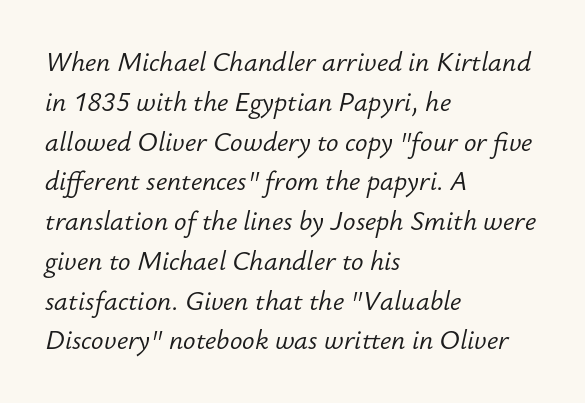
Left-aligned paragraph, ragged on the right. The rendering keeps characters at their native spacing. The font's italic variant was chosen for this text. The block of text has a typical density, with ordinary space between rows.
